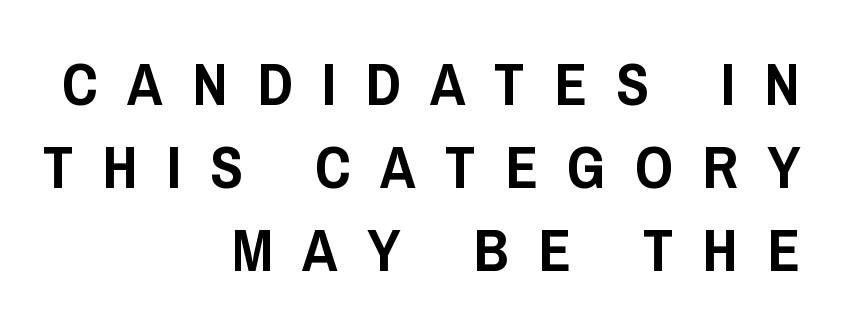
{"serif": "no", "italic": "no", "width": "condensed", "stroke_contrast": "low", "x_height": "large", "monospaced": "no", "underline": "no", "align": "right", "line_spacing": "normal", "line_spacing_ratio": 1.38, "letter_spacing": "wide", "letter_spacing_em": 0.49, "glyph_px": 60}
